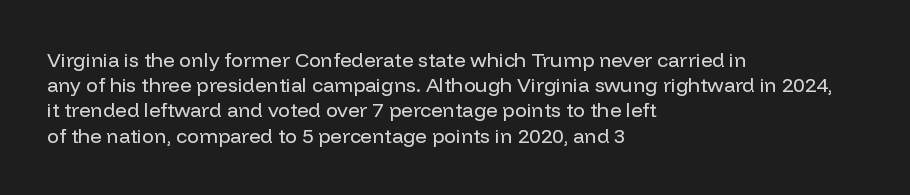
Q: Is the text bold? A: No.
Q: Is the text italic (slanted)? A: No, it is upright.
Q: Is the text underlined? A: No.
Q: How is the paragraph aligned? A: Left-aligned.
Q: Is the spacing between letters normal or unusually wide? A: Normal.
Q: Is the spacing between lines tight, normal or loose? A: Normal.
